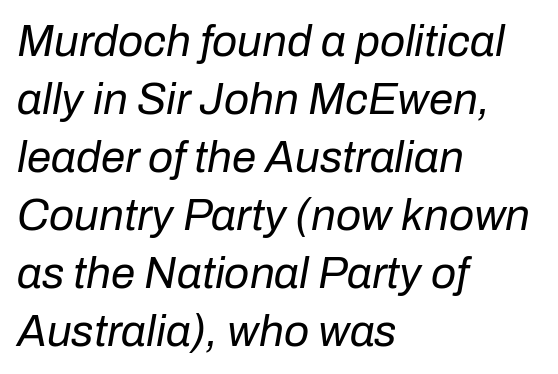
{"italic": "yes", "lean": "right", "slant_degrees": 10, "bold": "no", "weight": "regular", "width": "normal", "stroke_contrast": "low", "x_height": "medium", "monospaced": "no", "underline": "no", "align": "left", "line_spacing": "normal", "line_spacing_ratio": 1.32, "letter_spacing": "normal", "letter_spacing_em": 0.0, "glyph_px": 44}
